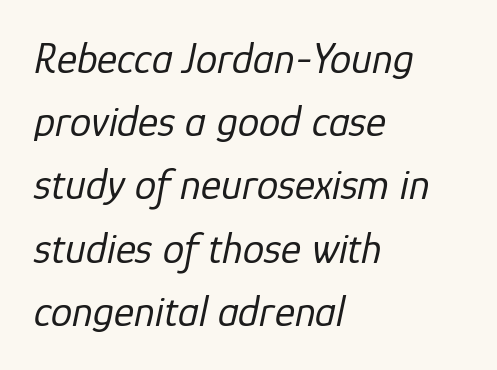
The image shows 43 px regular-weight type, italic (leaning right); set left-aligned, normal line spacing (1.47x), normal letter spacing, not underlined; low stroke contrast and a medium x-height.
